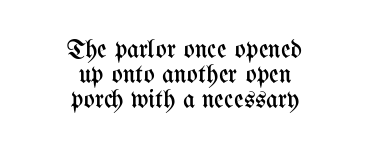
{"italic": "no", "bold": "no", "underline": "no", "align": "center", "line_spacing": "tight", "line_spacing_ratio": 0.96, "letter_spacing": "normal", "letter_spacing_em": 0.0, "glyph_px": 26}
